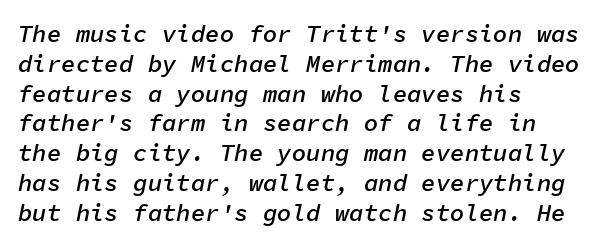
The image shows 24 px text type, italic (leaning right); set left-aligned, line spacing 1.24x, normal letter spacing, not underlined.
